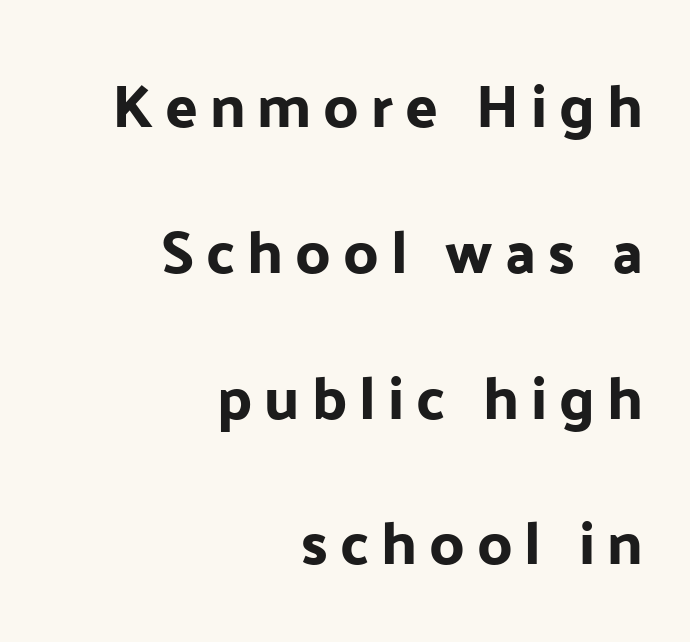
Character widths vary here, with narrow letters taking less room than wide ones. Loosely led — the rows are spread out. This sample uses an upright cut, with every glyph sitting square on the baseline. Nope, no serifs anywhere on these letters.
